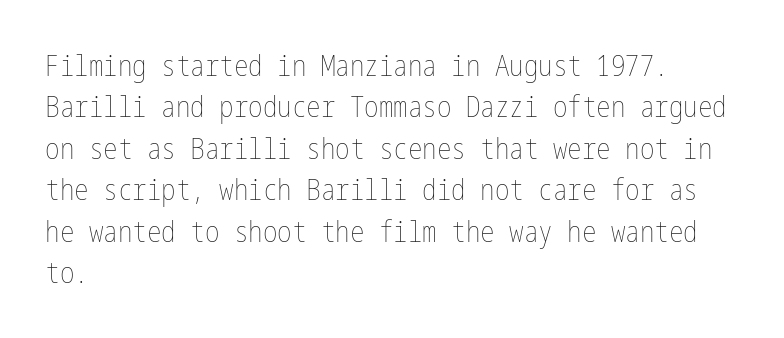
{"italic": "no", "bold": "no", "weight": "thin", "width": "condensed", "stroke_contrast": "low", "x_height": "medium", "underline": "no", "align": "left", "line_spacing": "normal", "line_spacing_ratio": 1.43, "letter_spacing": "normal", "letter_spacing_em": 0.0, "glyph_px": 29}
